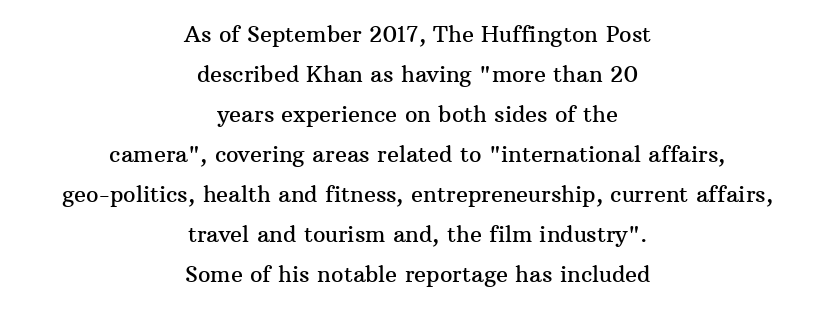
{"italic": "no", "underline": "no", "align": "center", "line_spacing_ratio": 1.82, "letter_spacing": "normal", "letter_spacing_em": 0.0, "glyph_px": 22}
